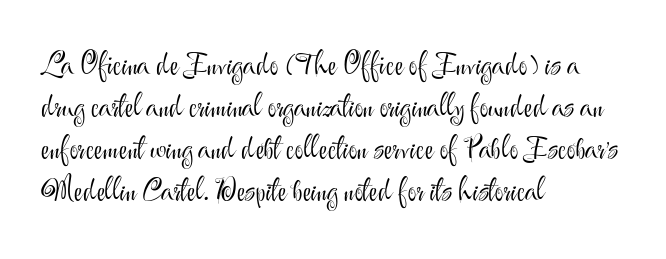
Here the designer chose a conventional face with non-uniform glyph widths. Does the copy run flush right? No — it runs flush left. Serif or sans? Sans — the stroke terminals are bare. Summary of vertical rhythm: regular, with standard interline spacing.
